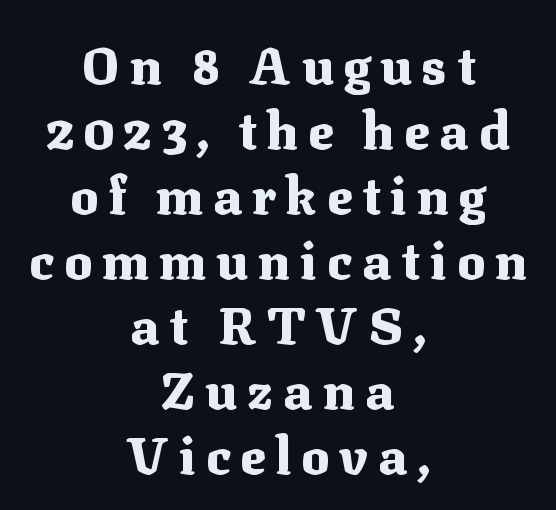
The space beneath each line is pristine and unruled. The vertical gap from one line to the next is medium. Vertical strokes here are truly vertical. The rag falls on both sides of this text block equally. The passage shown is typeset with a serif family. Spacing verdict: proportional, widths tailored to each character.
